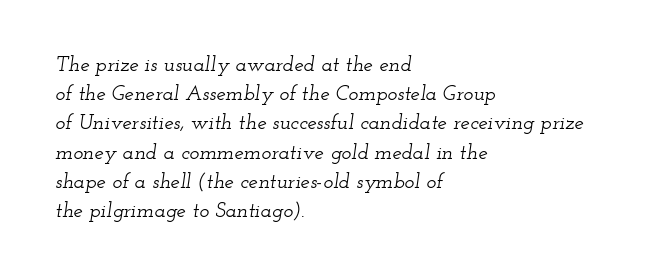
The image shows 21 px text type, italic (leaning right); set left-aligned, normal line spacing (1.39x), normal letter spacing, not underlined.
